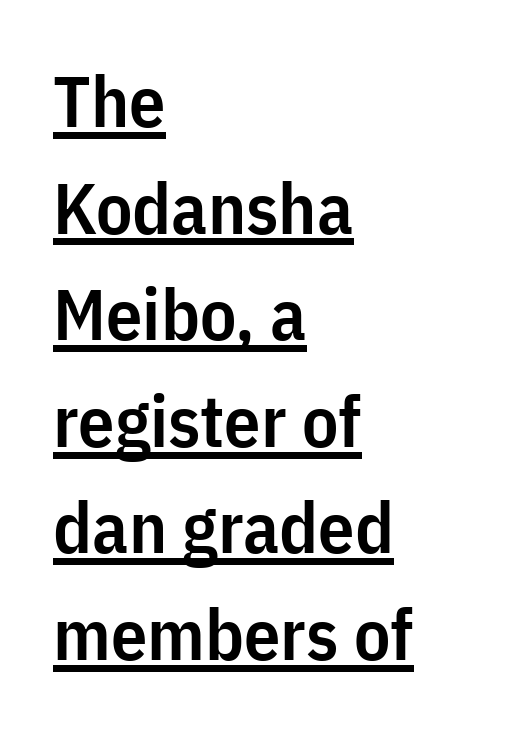
Letter spacing: default. These lines are rendered in a variable-pitch font. The compositor pushed each line to the left boundary. The font is running at a semibold setting, under full bold. These lines were composed using upright roman letters.
